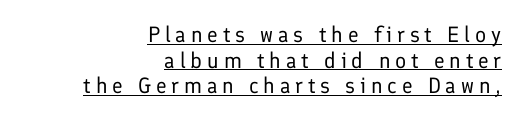
The image shows 22 px text type, upright; set right-aligned, line spacing 1.16x, unusually wide letter spacing (+0.22 em), underlined.
